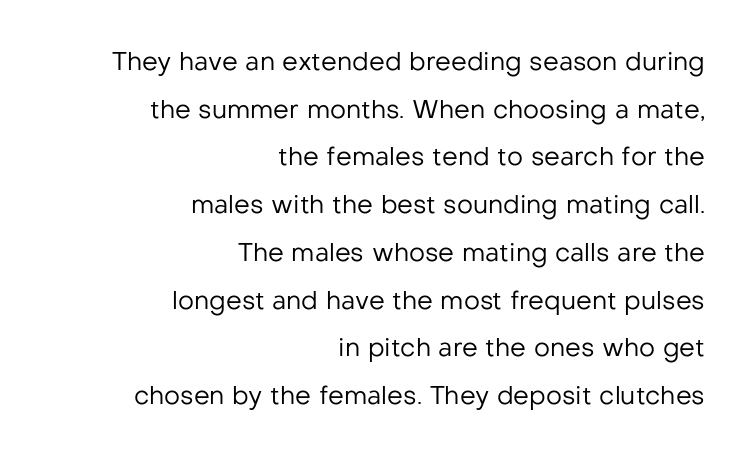
Q: Is the text bold? A: No.
Q: Is the text italic (slanted)? A: No, it is upright.
Q: Is the text underlined? A: No.
Q: How is the paragraph aligned? A: Right-aligned.
Q: Is the spacing between letters normal or unusually wide? A: Normal.
Q: Is the spacing between lines tight, normal or loose? A: Loose.
